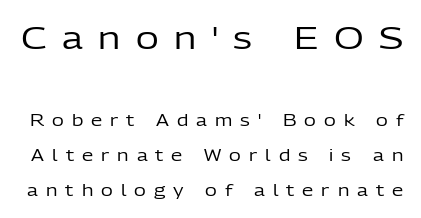
{"serif": "no", "italic": "no", "bold": "no", "weight": "regular", "width": "normal", "stroke_contrast": "low", "x_height": "medium", "monospaced": "no", "underline": "no", "line_spacing": "loose", "line_spacing_ratio": 2.17, "letter_spacing": "wide", "letter_spacing_em": 0.5, "larger_block": "first", "size_ratio": 1.94, "glyph_px": 31}
